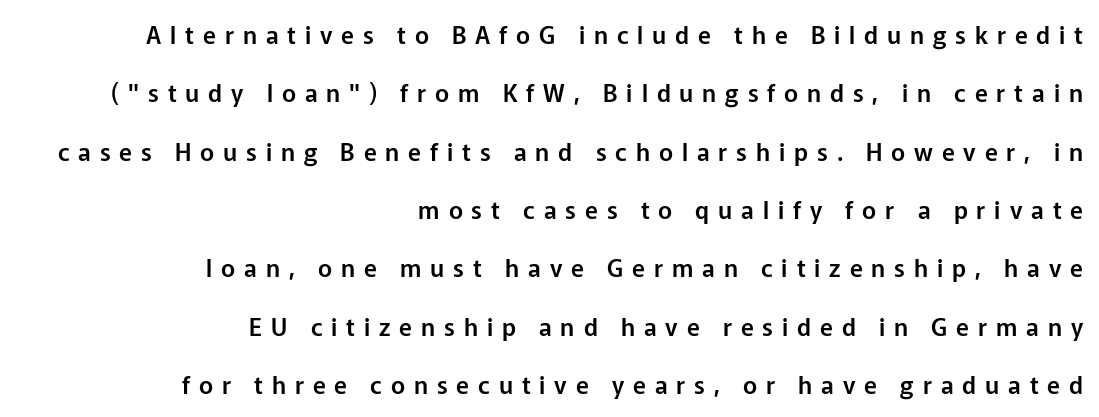
{"italic": "no", "underline": "no", "align": "right", "line_spacing": "loose", "line_spacing_ratio": 2.43, "letter_spacing": "wide", "letter_spacing_em": 0.37, "glyph_px": 24}
